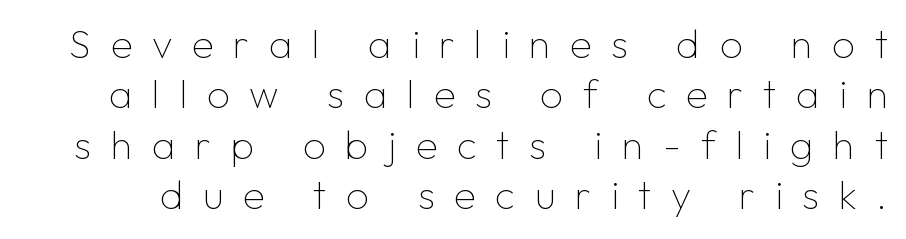
The image shows 40 px thin sans-serif type, upright; set normal line spacing (1.26x), unusually wide letter spacing (+0.49 em), not underlined; low stroke contrast and a medium x-height.
